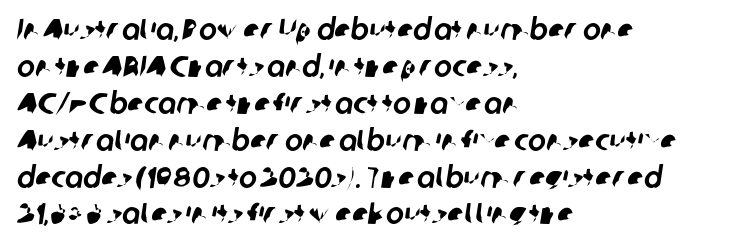
The image shows 30 px sans-serif type; set left-aligned, line spacing 1.23x, normal letter spacing, not underlined; low stroke contrast and a medium x-height.
